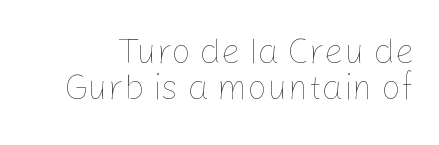
{"italic": "no", "bold": "no", "weight": "thin", "width": "normal", "stroke_contrast": "low", "x_height": "medium", "monospaced": "no", "underline": "no", "line_spacing": "tight", "line_spacing_ratio": 1.02, "letter_spacing": "normal", "letter_spacing_em": 0.0, "glyph_px": 35}
